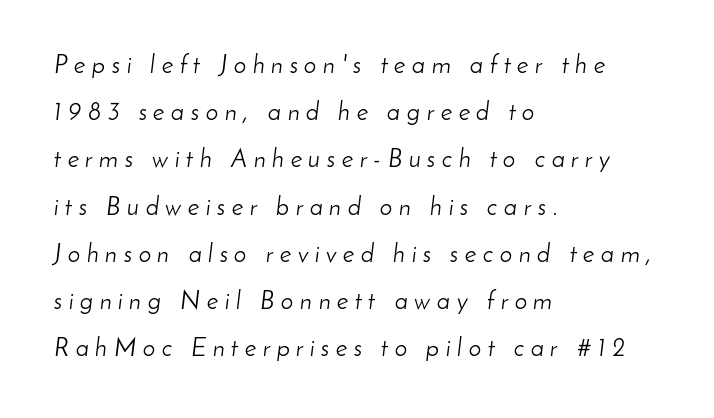
Q: Is the text bold? A: No.
Q: Is the text italic (slanted)? A: Yes, it leans right by about 8 degrees.
Q: Is the text underlined? A: No.
Q: How is the paragraph aligned? A: Left-aligned.
Q: Is the spacing between letters normal or unusually wide? A: Unusually wide.
